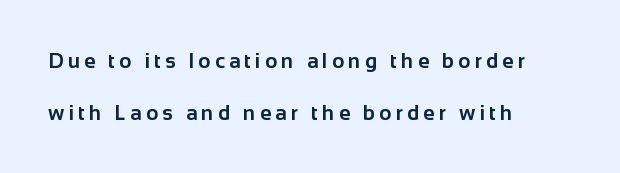
Q: Is the text bold? A: Yes.
Q: Is the text italic (slanted)? A: No, it is upright.
Q: Is the text underlined? A: No.
Q: How is the paragraph aligned? A: Left-aligned.
Q: Is the spacing between letters normal or unusually wide? A: Unusually wide.
Q: Is the spacing between lines tight, normal or loose? A: Loose.
